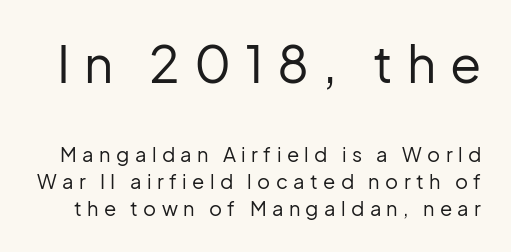
The image shows 51 px regular-weight sans-serif type, upright; set normal line spacing (1.37x), unusually wide letter spacing (+0.27 em), not underlined; the first (top) block is 2.55x larger; low stroke contrast and a medium x-height.
